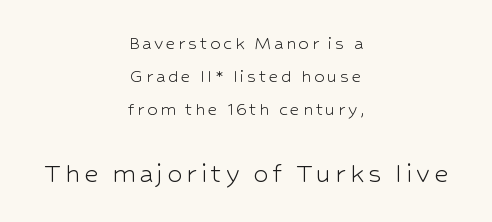
The image shows 31 px light sans-serif type, upright; set centered, normal line spacing (1.57x), not underlined; the second (bottom) block is 1.48x larger; low stroke contrast and a medium x-height.
